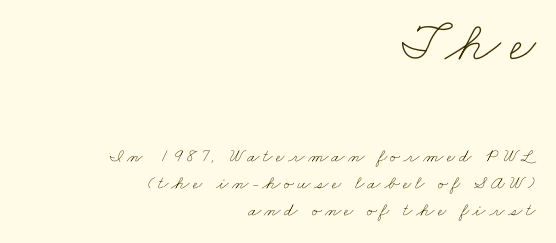
Q: Is the text bold? A: No.
Q: Is the text underlined? A: No.
Q: How is the paragraph aligned? A: Right-aligned.
Q: Is the spacing between lines tight, normal or loose? A: Normal.
Q: Which block of text is set in a larger size, the first (top) or the second (bottom)? A: The first (top) one.
Q: Width (condensed, normal, or wide)? A: Wide.
Q: Stroke contrast? A: Low.
Q: x-height? A: Small.
Q: Monospaced? A: No.
